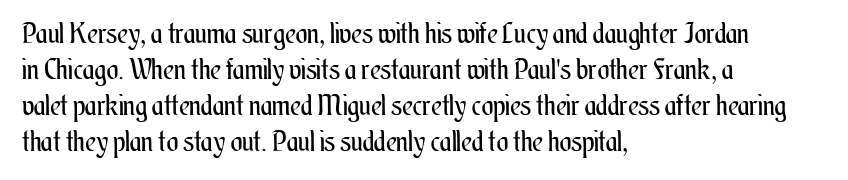
Character widths vary here, with narrow letters taking less room than wide ones. Vertical stems look standard width or narrower in stroke. The block of text has a typical density, with ordinary space between rows. Glance below the letters and you will spot only blank space. One-word summary of the alignment: left. This sample uses plain, unmodified letter spacing.
